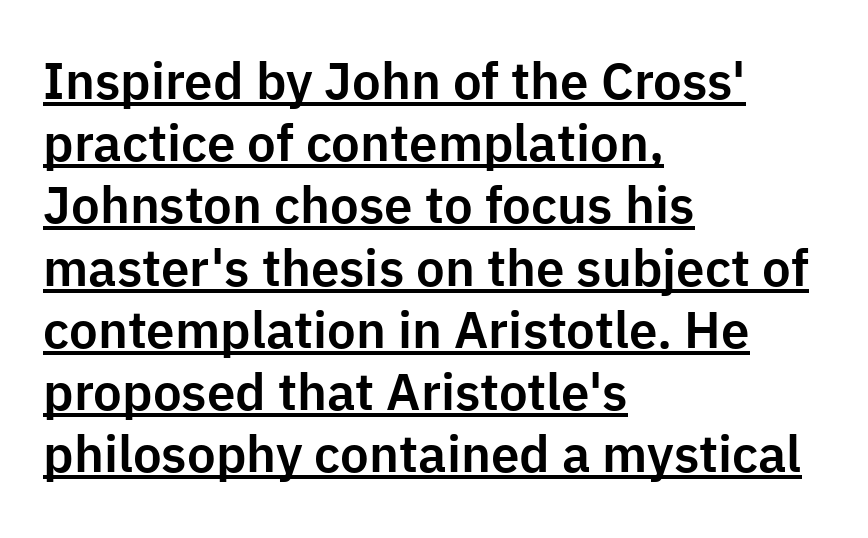
The image shows 51 px sans-serif type, upright; set left-aligned, line spacing 1.22x, normal letter spacing, underlined; low stroke contrast and a medium x-height.
